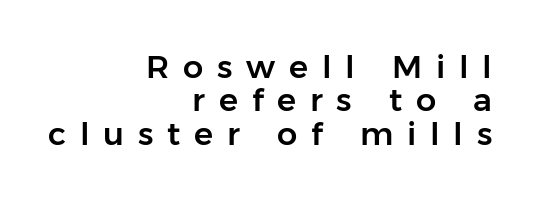
Q: Is the text italic (slanted)? A: No, it is upright.
Q: Is the typeface a serif or a sans-serif typeface? A: Sans-serif.
Q: Is the text underlined? A: No.
Q: How is the paragraph aligned? A: Right-aligned.
Q: Is the spacing between letters normal or unusually wide? A: Unusually wide.
Q: Is the spacing between lines tight, normal or loose? A: Tight.
Q: Width (condensed, normal, or wide)? A: Normal.
Q: Stroke contrast? A: Low.
Q: x-height? A: Medium.
Q: Monospaced? A: No.
